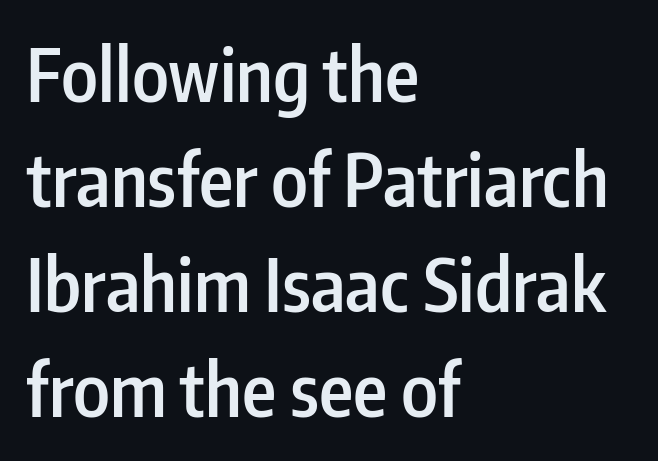
{"serif": "no", "italic": "no", "bold": "semi", "weight": "semibold", "width": "condensed", "stroke_contrast": "low", "x_height": "medium", "monospaced": "no", "underline": "no", "align": "left", "line_spacing": "normal", "line_spacing_ratio": 1.44, "letter_spacing": "normal", "letter_spacing_em": 0.0, "glyph_px": 73}
